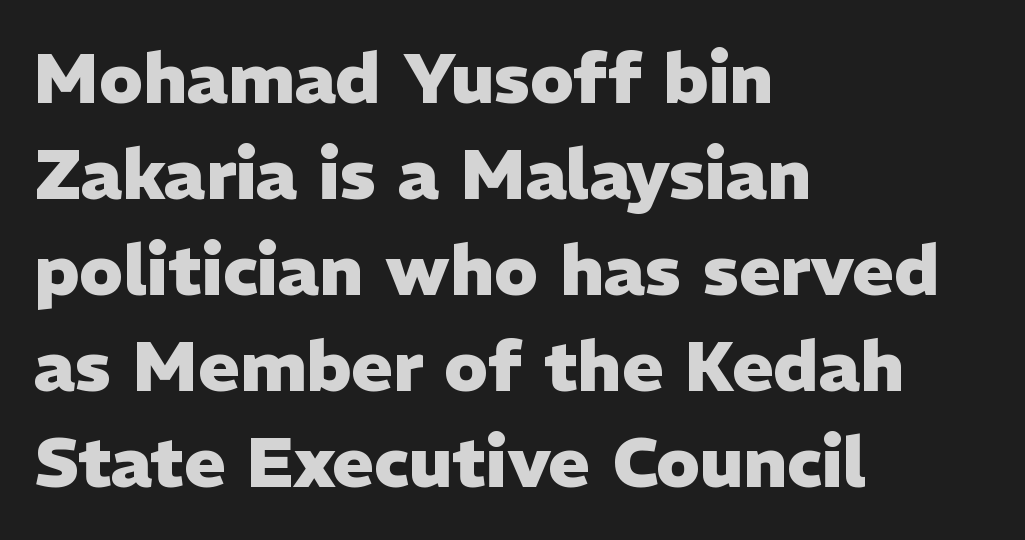
{"serif": "no", "italic": "no", "bold": "yes", "weight": "heavy", "width": "normal", "stroke_contrast": "low", "x_height": "medium", "monospaced": "no", "underline": "no", "align": "left", "line_spacing": "normal", "line_spacing_ratio": 1.37, "letter_spacing": "normal", "letter_spacing_em": 0.0, "glyph_px": 70}
